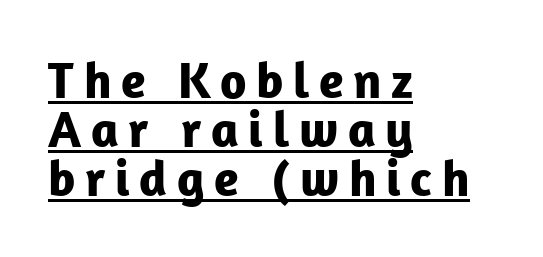
What kind of face is this? One without serifs — a sans. If you measured baseline to baseline, you'd find a short distance. The letters stand upright; this is a roman face. The words here are underlined. Its strokes are broad and dark, the hallmark of bold type.
